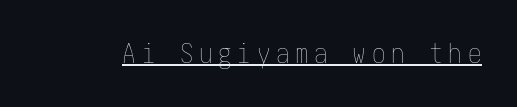
Quick note: underline on. Stroke thickness stays within the range of a standard reading face or lighter. Italic: no, the glyphs are upright roman. Words appear elongated and porous because spacing is wide.
